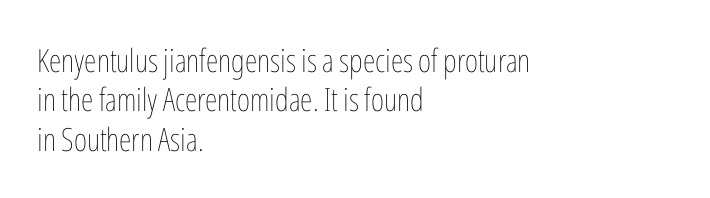
Q: Is the text bold? A: No.
Q: Is the text italic (slanted)? A: No, it is upright.
Q: Is the text underlined? A: No.
Q: How is the paragraph aligned? A: Left-aligned.
Q: Is the spacing between letters normal or unusually wide? A: Normal.
Q: Width (condensed, normal, or wide)? A: Condensed.
Q: Stroke contrast? A: Low.
Q: x-height? A: Medium.
Q: Monospaced? A: No.
